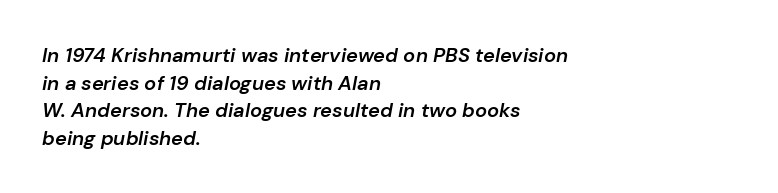
The image shows 20 px text type, italic (leaning right); set left-aligned, normal line spacing (1.38x), normal letter spacing, not underlined.
